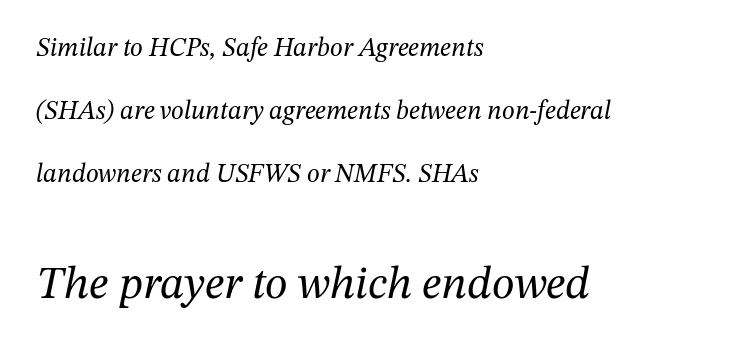
{"serif": "yes", "italic": "yes", "lean": "right", "slant_degrees": 12, "bold": "no", "weight": "regular", "width": "normal", "stroke_contrast": "medium", "x_height": "medium", "monospaced": "no", "underline": "no", "align": "left", "line_spacing": "loose", "line_spacing_ratio": 2.42, "letter_spacing": "normal", "letter_spacing_em": 0.0, "larger_block": "second", "size_ratio": 1.77, "glyph_px": 46}
